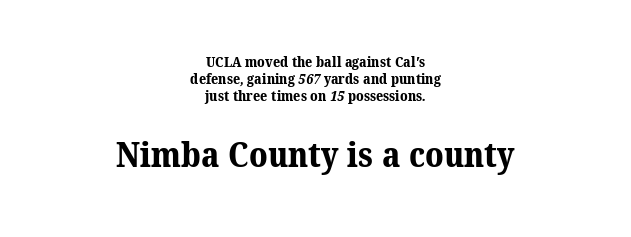
This sample uses a serif face. Is this a fixed-width face? No — the glyphs have proportional, varying widths. Descenders are the only things crossing below the line. Caption: bold face, heavy strokes.
